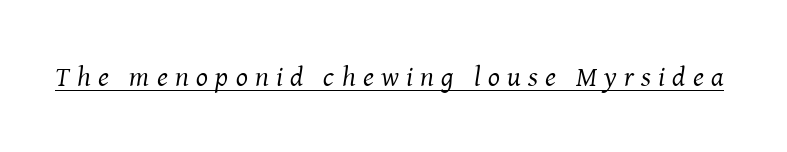
The letterforms stand isolated, each surrounded by extra space. Unlike a clean sans, this face finishes its strokes with serifs. These characters rest on top of a visible drawn line. The rendering uses natural spacing where letterforms have individual widths.
